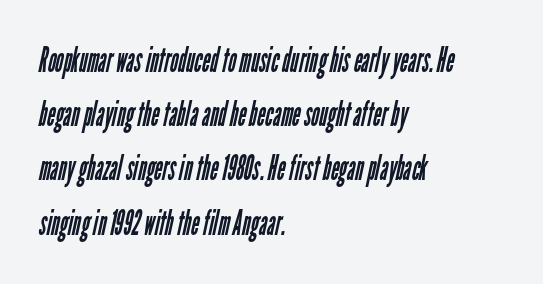
The image shows 35 px regular-weight, condensed sans-serif type; set left-aligned, normal line spacing (1.55x), normal letter spacing, not underlined; low stroke contrast and a medium x-height.
